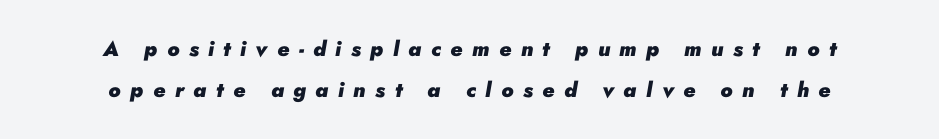
Does the weight exceed regular? Yes, all the way to bold. The paragraph has two soft edges and a firm central axis. Rule under the text: the space is simply empty. Loosely led — the rows are spread out. Glyph-to-glyph distance is far greater than everyday printed text. The typography opts for an oblique posture over an upright one.
